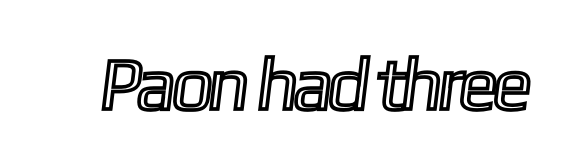
Is this a fixed-width face? No — the glyphs have proportional, varying widths. The letterforms sit shoulder to shoulder at normal distance. A clean baseline with only descenders dipping below it.
